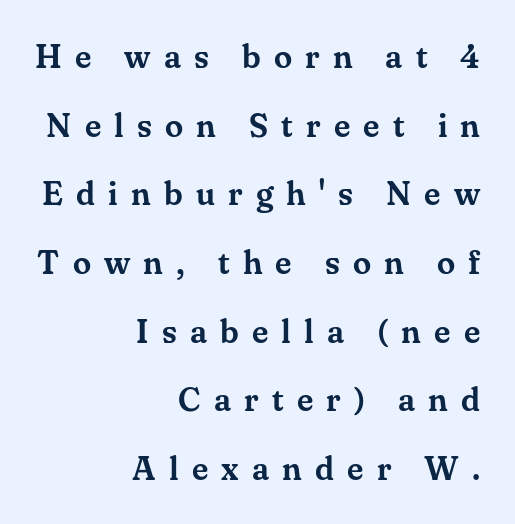
{"serif": "yes", "italic": "no", "width": "normal", "stroke_contrast": "medium", "x_height": "small", "monospaced": "no", "underline": "no", "align": "right", "line_spacing": "loose", "line_spacing_ratio": 2.08, "letter_spacing": "wide", "letter_spacing_em": 0.4, "glyph_px": 33}
